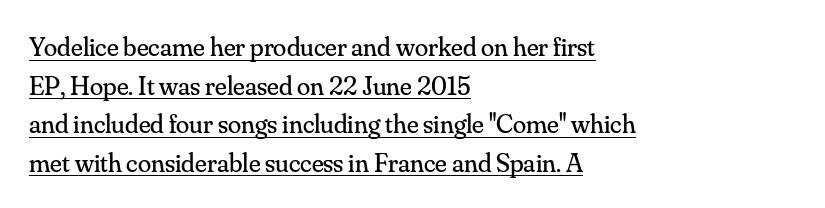
{"italic": "no", "bold": "no", "underline": "yes", "align": "left", "line_spacing": "normal", "line_spacing_ratio": 1.43, "letter_spacing": "normal", "letter_spacing_em": 0.0, "glyph_px": 27}
